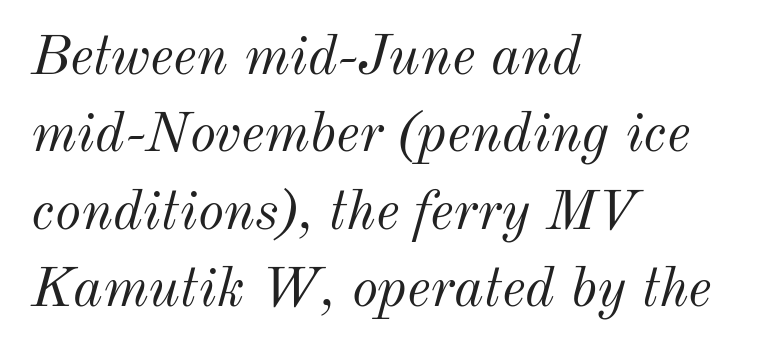
Q: Is the text bold? A: No.
Q: Is the text italic (slanted)? A: Yes, it leans right by about 12 degrees.
Q: Is the text underlined? A: No.
Q: How is the paragraph aligned? A: Left-aligned.
Q: Is the spacing between letters normal or unusually wide? A: Normal.
Q: Is the spacing between lines tight, normal or loose? A: Normal.
Q: Width (condensed, normal, or wide)? A: Normal.
Q: Stroke contrast? A: Medium.
Q: x-height? A: Small.
Q: Monospaced? A: No.
